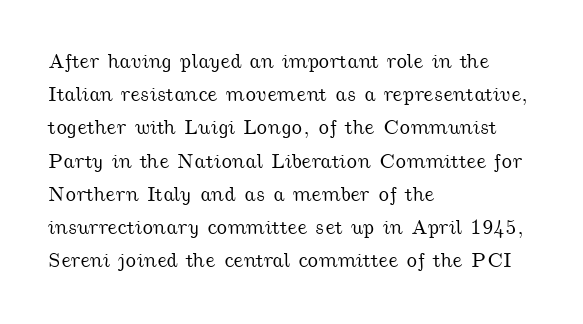
Q: Is the text underlined? A: No.
Q: How is the paragraph aligned? A: Left-aligned.
Q: Is the spacing between letters normal or unusually wide? A: Normal.
Q: Is the spacing between lines tight, normal or loose? A: Normal.
